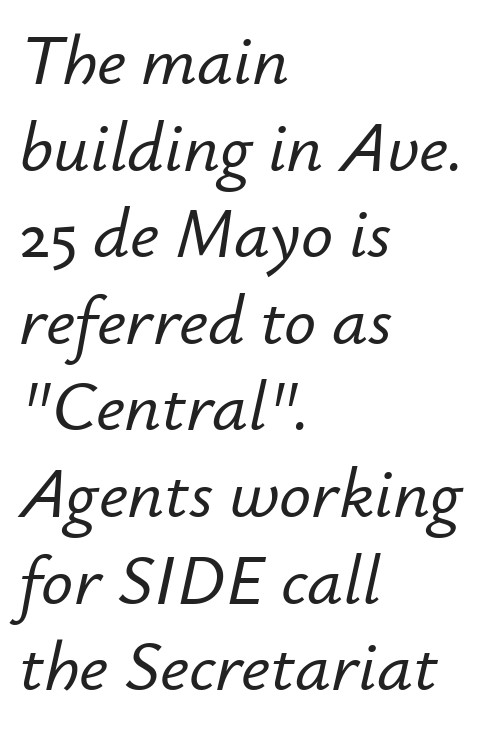
Q: Is the text italic (slanted)? A: Yes, it leans right by about 12 degrees.
Q: Is the text underlined? A: No.
Q: How is the paragraph aligned? A: Left-aligned.
Q: Is the spacing between letters normal or unusually wide? A: Normal.
Q: Width (condensed, normal, or wide)? A: Normal.
Q: Stroke contrast? A: Low.
Q: x-height? A: Small.
Q: Monospaced? A: No.
